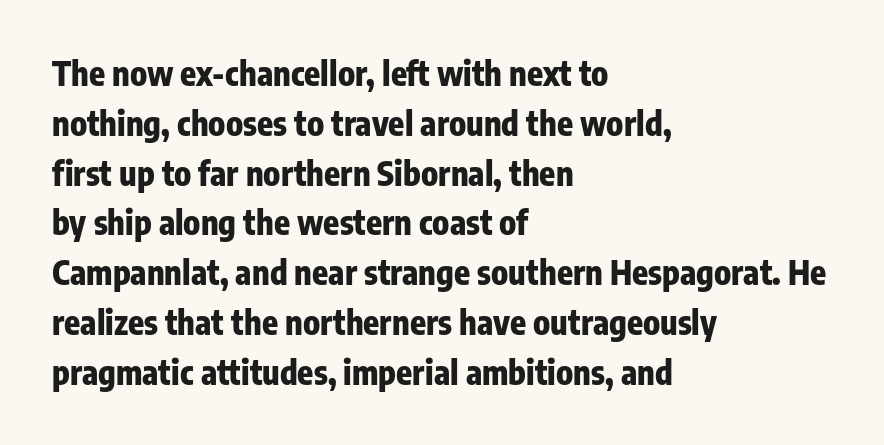
The image shows 33 px heavy, condensed sans-serif type, upright; set left-aligned, normal line spacing (1.51x), normal letter spacing, not underlined; low stroke contrast and a medium x-height.
